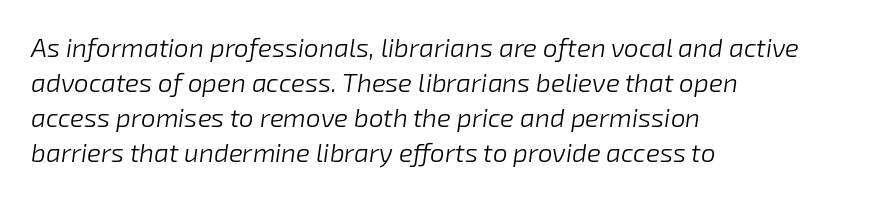
The image shows 26 px text type, italic (leaning right); set left-aligned, normal line spacing (1.35x), normal letter spacing, not underlined.
